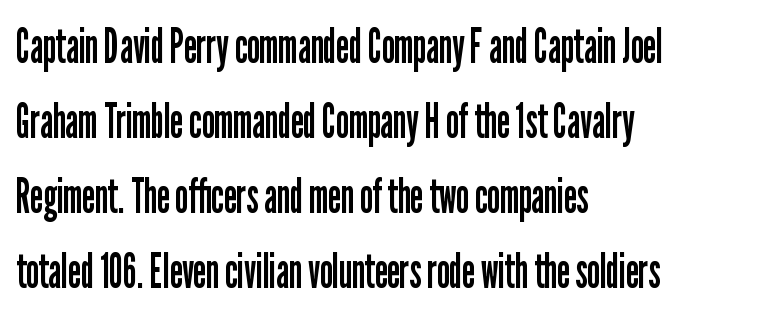
Q: Is the text bold? A: No.
Q: Is the text italic (slanted)? A: No, it is upright.
Q: Is the typeface a serif or a sans-serif typeface? A: Sans-serif.
Q: Is the text underlined? A: No.
Q: How is the paragraph aligned? A: Left-aligned.
Q: Is the spacing between letters normal or unusually wide? A: Normal.
Q: Is the spacing between lines tight, normal or loose? A: Normal.
Q: Width (condensed, normal, or wide)? A: Condensed.
Q: Stroke contrast? A: Low.
Q: x-height? A: Medium.
Q: Monospaced? A: No.
